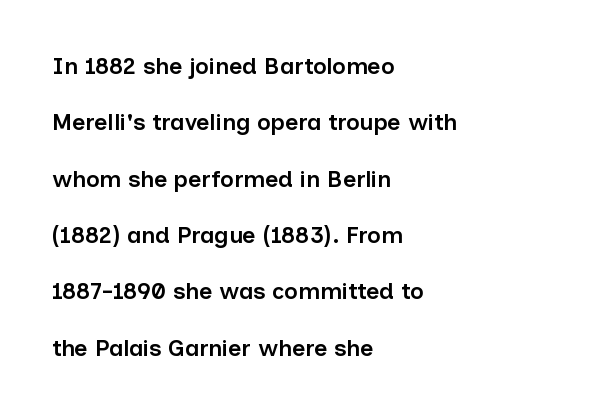
This sample trades compactness for vertical openness between lines. Short note: letters normally spaced. The glyphs are unaccompanied by any horizontal stroke below them. It's the straight-up-and-down kind of type. Moderately thickened strokes mark this as semibold type. In CSS terms this would be text-align: left.
